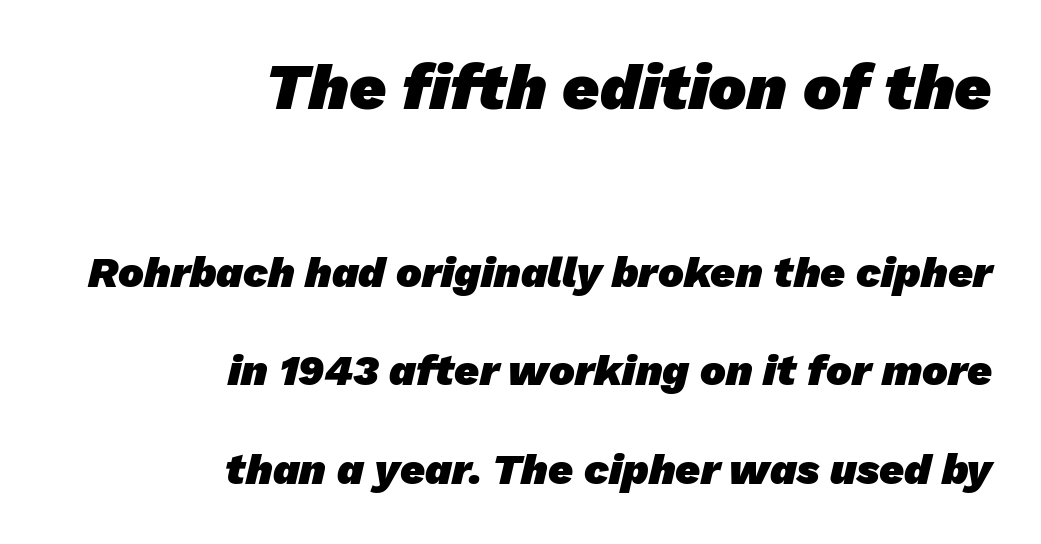
The image shows 64 px heavy sans-serif type; set right-aligned, loose line spacing (2.29x), normal letter spacing, not underlined; the first (top) block is 1.49x larger; low stroke contrast and a medium x-height.
